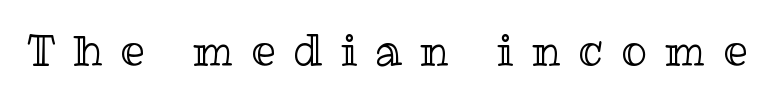
{"italic": "no", "width": "normal", "x_height": "medium", "monospaced": "no", "underline": "no", "letter_spacing": "wide", "letter_spacing_em": 0.42, "glyph_px": 43}
